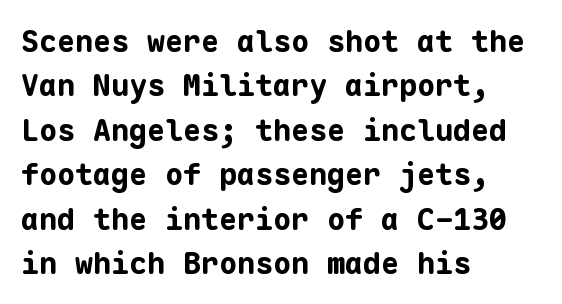
The image shows 30 px bold sans-serif type, upright, monospaced; set left-aligned, normal line spacing (1.48x), normal letter spacing, not underlined; low stroke contrast and a medium x-height.
